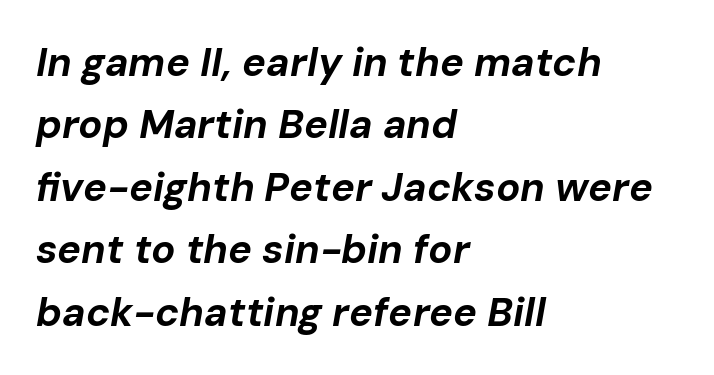
{"italic": "yes", "lean": "right", "slant_degrees": 10, "bold": "yes", "weight": "bold", "width": "normal", "stroke_contrast": "low", "x_height": "medium", "monospaced": "no", "underline": "no", "align": "left", "line_spacing": "normal", "line_spacing_ratio": 1.56, "letter_spacing": "normal", "letter_spacing_em": 0.0, "glyph_px": 40}
